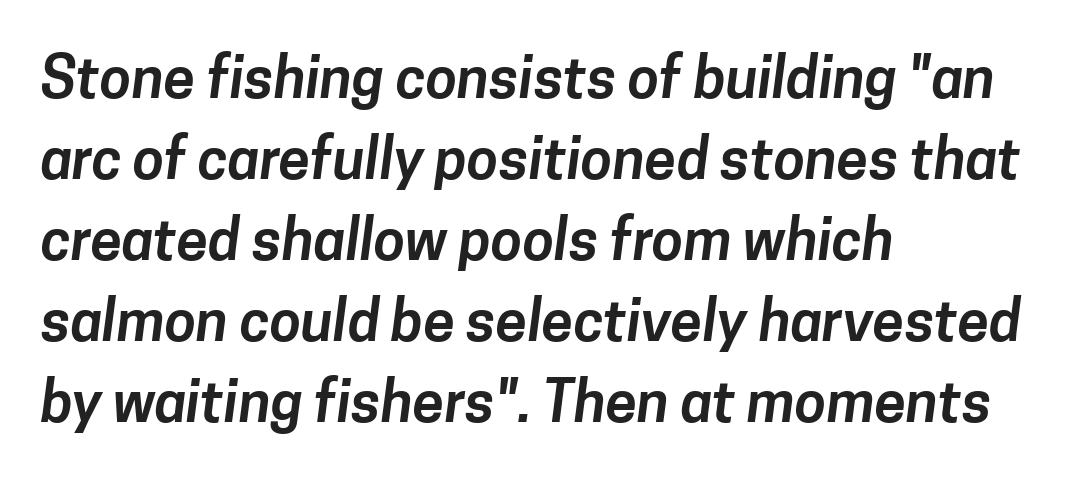
{"serif": "no", "width": "normal", "stroke_contrast": "low", "x_height": "medium", "monospaced": "no", "underline": "no", "align": "left", "line_spacing": "normal", "line_spacing_ratio": 1.42, "letter_spacing": "normal", "letter_spacing_em": 0.0, "glyph_px": 57}
